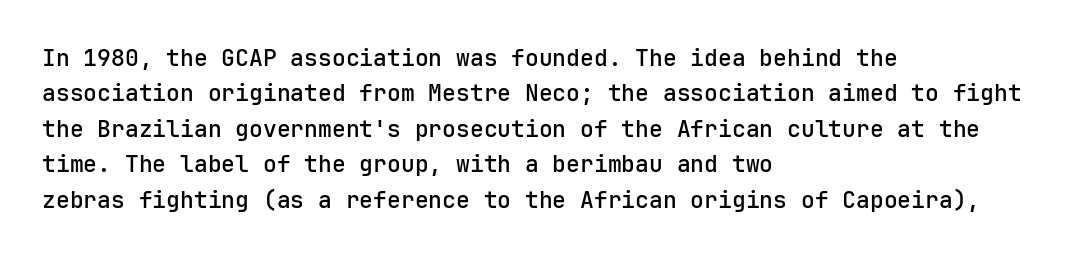
The image shows 23 px text type, upright; set left-aligned, normal line spacing (1.54x), normal letter spacing, not underlined.
